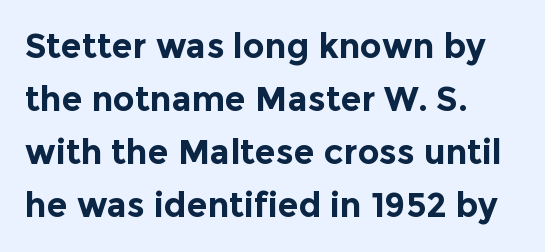
Q: Is the text bold? A: Yes.
Q: Is the text italic (slanted)? A: No, it is upright.
Q: Is the typeface a serif or a sans-serif typeface? A: Sans-serif.
Q: Is the text underlined? A: No.
Q: How is the paragraph aligned? A: Left-aligned.
Q: Is the spacing between letters normal or unusually wide? A: Normal.
Q: Is the spacing between lines tight, normal or loose? A: Normal.
Q: Width (condensed, normal, or wide)? A: Normal.
Q: x-height? A: Medium.
Q: Monospaced? A: No.
